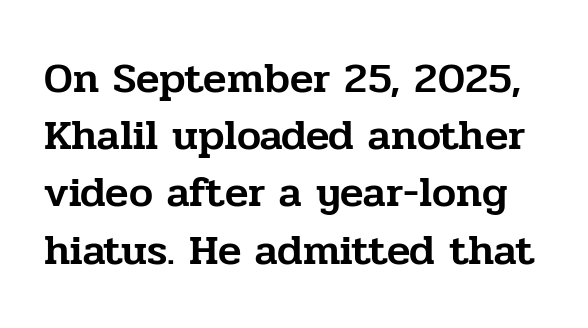
{"serif": "yes", "italic": "no", "width": "normal", "stroke_contrast": "low", "x_height": "medium", "monospaced": "no", "underline": "no", "line_spacing": "normal", "line_spacing_ratio": 1.33, "letter_spacing": "normal", "letter_spacing_em": 0.0, "glyph_px": 43}
